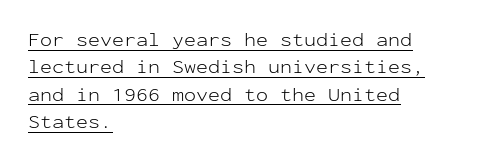
The image shows 20 px text type, upright; set left-aligned, normal line spacing (1.37x), normal letter spacing, underlined.
